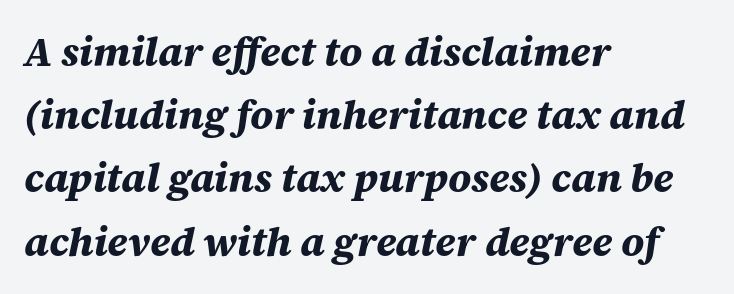
{"italic": "yes", "lean": "right", "slant_degrees": 12, "bold": "yes", "weight": "bold", "width": "normal", "stroke_contrast": "medium", "x_height": "large", "monospaced": "no", "underline": "no", "align": "left", "line_spacing": "normal", "line_spacing_ratio": 1.58, "letter_spacing": "normal", "letter_spacing_em": 0.0, "glyph_px": 40}
